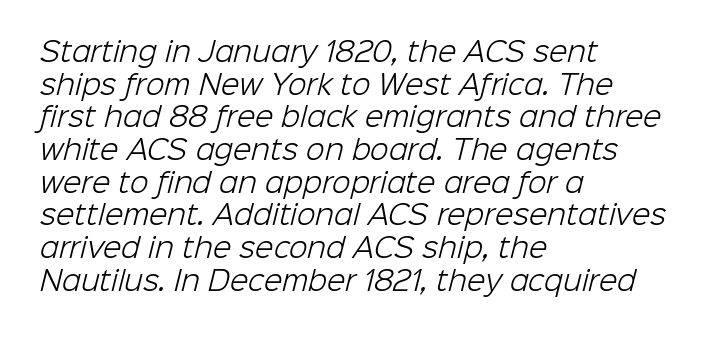
These glyphs show unthickened strokes, regular width or finer. The glyphs are unaccompanied by any horizontal stroke below them. The horizontal fit of the characters is conventional and even. The rendering anchors every line to the left-hand side.
